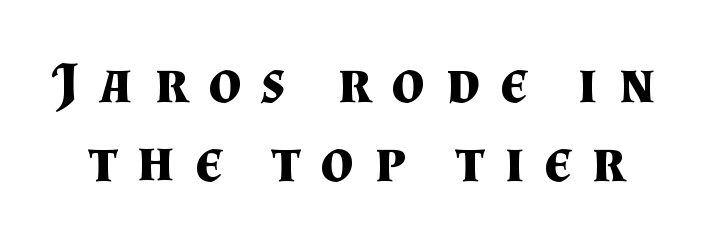
Q: Is the text bold? A: Yes.
Q: Is the text italic (slanted)? A: No, it is upright.
Q: Is the typeface a serif or a sans-serif typeface? A: Serif.
Q: Is the text underlined? A: No.
Q: Is the spacing between letters normal or unusually wide? A: Unusually wide.
Q: Is the spacing between lines tight, normal or loose? A: Normal.
Q: Width (condensed, normal, or wide)? A: Normal.
Q: Stroke contrast? A: Medium.
Q: x-height? A: Small.
Q: Monospaced? A: No.
